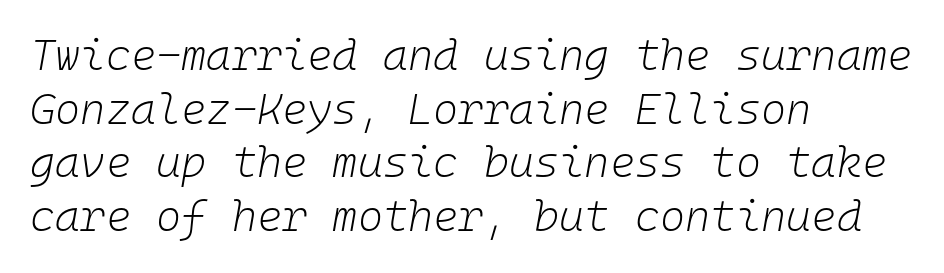
{"italic": "yes", "lean": "right", "slant_degrees": 10, "bold": "no", "weight": "light", "width": "normal", "stroke_contrast": "low", "x_height": "medium", "monospaced": "yes", "underline": "no", "align": "left", "line_spacing": "normal", "line_spacing_ratio": 1.25, "letter_spacing": "normal", "letter_spacing_em": 0.0, "glyph_px": 43}
